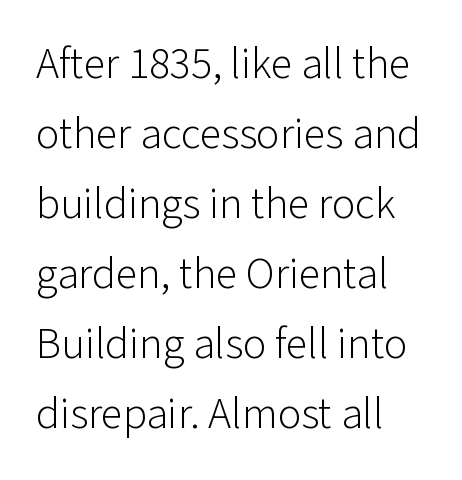
The image shows 44 px light sans-serif type, upright; set left-aligned, normal line spacing (1.59x), normal letter spacing, not underlined; low stroke contrast and a medium x-height.
